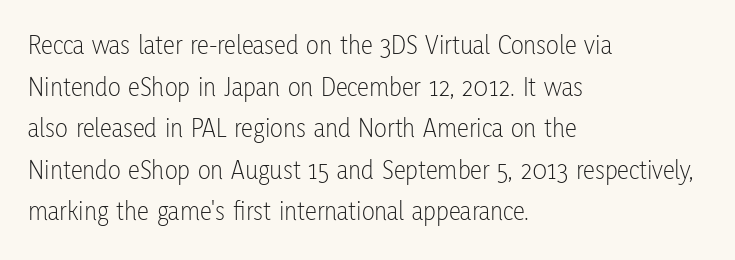
Q: Is the text bold? A: No.
Q: Is the text italic (slanted)? A: No, it is upright.
Q: Is the text underlined? A: No.
Q: How is the paragraph aligned? A: Left-aligned.
Q: Is the spacing between letters normal or unusually wide? A: Normal.
Q: Is the spacing between lines tight, normal or loose? A: Normal.
